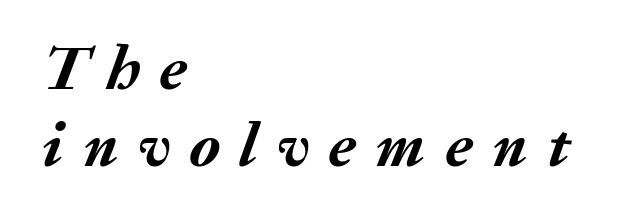
{"italic": "yes", "lean": "right", "slant_degrees": 20, "bold": "yes", "weight": "semibold", "width": "normal", "stroke_contrast": "medium", "x_height": "medium", "monospaced": "no", "underline": "no", "align": "left", "line_spacing_ratio": 1.23, "letter_spacing": "wide", "letter_spacing_em": 0.31, "glyph_px": 63}
